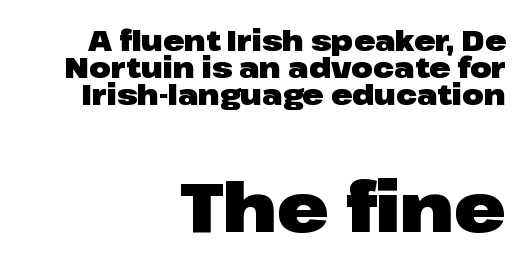
{"serif": "no", "italic": "no", "bold": "yes", "weight": "heavy", "width": "wide", "stroke_contrast": "low", "x_height": "medium", "monospaced": "no", "underline": "no", "align": "right", "line_spacing": "tight", "line_spacing_ratio": 0.97, "letter_spacing": "normal", "letter_spacing_em": 0.0, "larger_block": "second", "size_ratio": 2.46, "glyph_px": 69}
